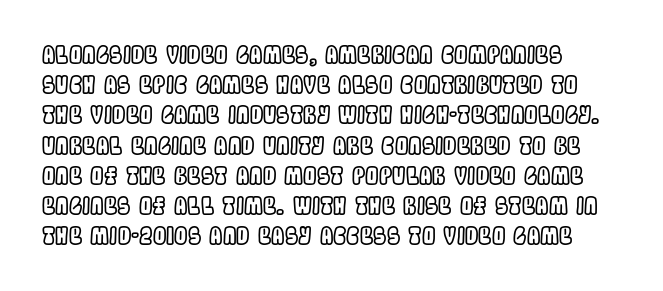
{"italic": "no", "underline": "no", "align": "left", "line_spacing": "normal", "line_spacing_ratio": 1.26, "letter_spacing": "normal", "letter_spacing_em": 0.0, "glyph_px": 24}
